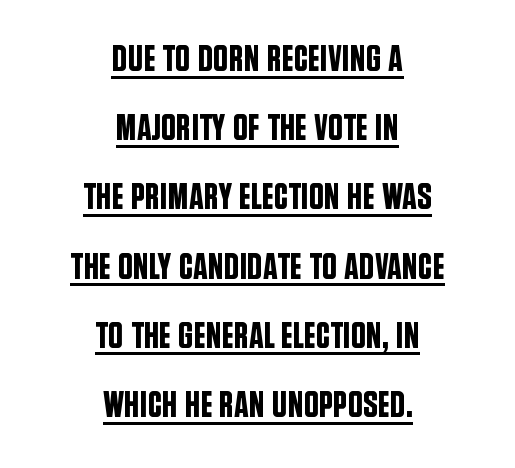
Q: Is the text italic (slanted)? A: No, it is upright.
Q: Is the typeface a serif or a sans-serif typeface? A: Sans-serif.
Q: Is the text underlined? A: Yes.
Q: How is the paragraph aligned? A: Centered.
Q: Is the spacing between letters normal or unusually wide? A: Normal.
Q: Width (condensed, normal, or wide)? A: Condensed.
Q: Stroke contrast? A: Low.
Q: x-height? A: Large.
Q: Monospaced? A: No.
